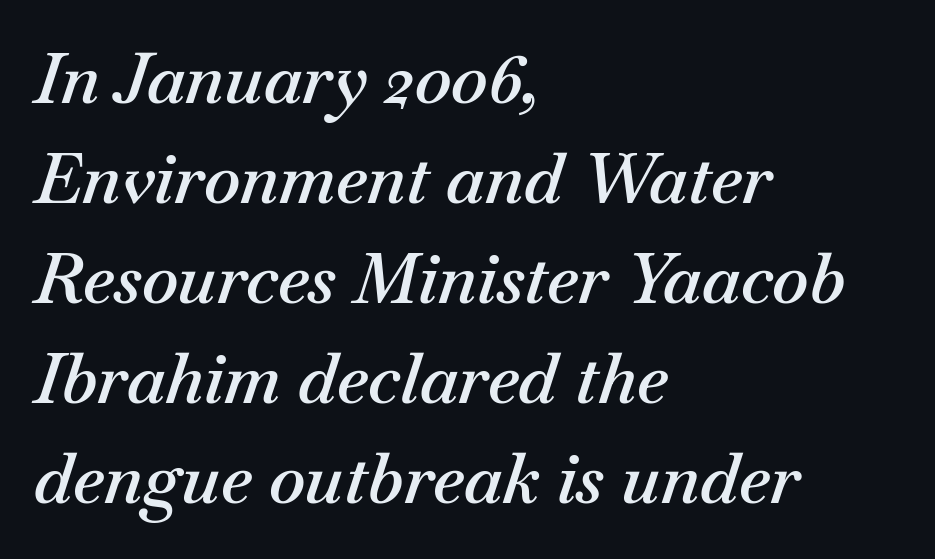
{"italic": "yes", "lean": "right", "slant_degrees": 18, "bold": "semi", "weight": "semibold", "width": "normal", "stroke_contrast": "medium", "x_height": "small", "monospaced": "no", "underline": "no", "align": "left", "line_spacing": "normal", "line_spacing_ratio": 1.45, "letter_spacing": "normal", "letter_spacing_em": 0.0, "glyph_px": 69}
